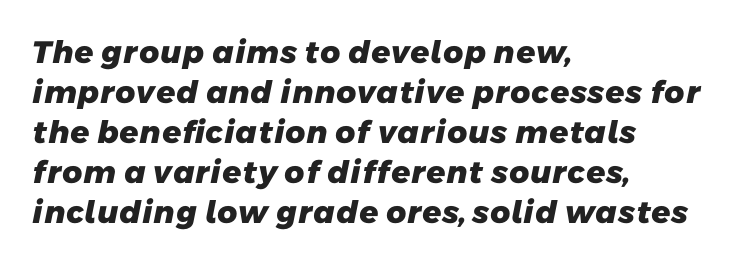
The image shows 31 px heavy sans-serif type; set left-aligned, normal line spacing (1.29x), normal letter spacing, not underlined; low stroke contrast and a medium x-height.
